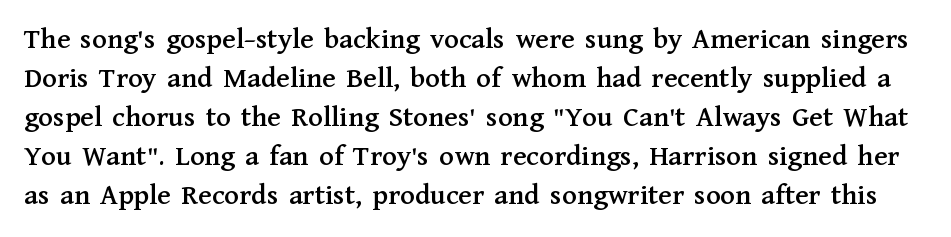
There is no visible air inserted between adjacent glyphs. Stroke terminals: seriffed. The foot of each line stays bare and open. The lines sit at an ordinary, default distance from one another.
